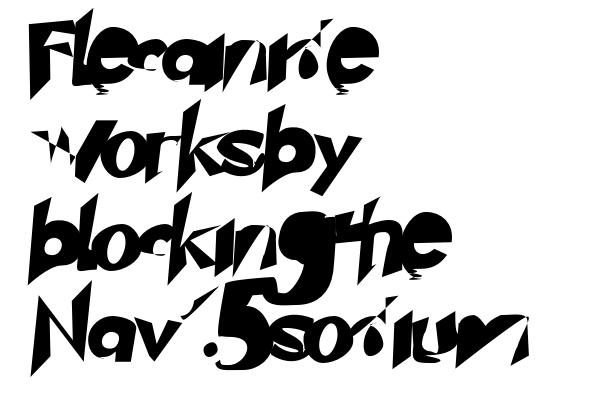
Q: Is the typeface a serif or a sans-serif typeface? A: Sans-serif.
Q: Is the text underlined? A: No.
Q: How is the paragraph aligned? A: Left-aligned.
Q: Is the spacing between letters normal or unusually wide? A: Normal.
Q: Is the spacing between lines tight, normal or loose? A: Normal.
Q: Width (condensed, normal, or wide)? A: Normal.
Q: Stroke contrast? A: Low.
Q: x-height? A: Small.
Q: Monospaced? A: No.
